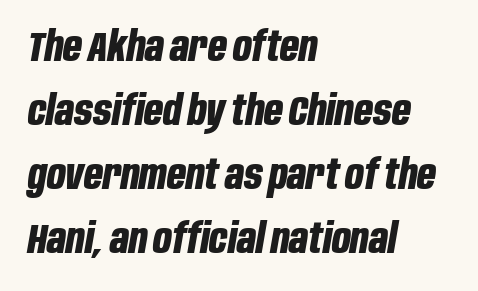
The image shows 41 px bold, condensed type, italic (leaning right); set left-aligned, normal line spacing (1.56x), normal letter spacing, not underlined; low stroke contrast and a large x-height.
